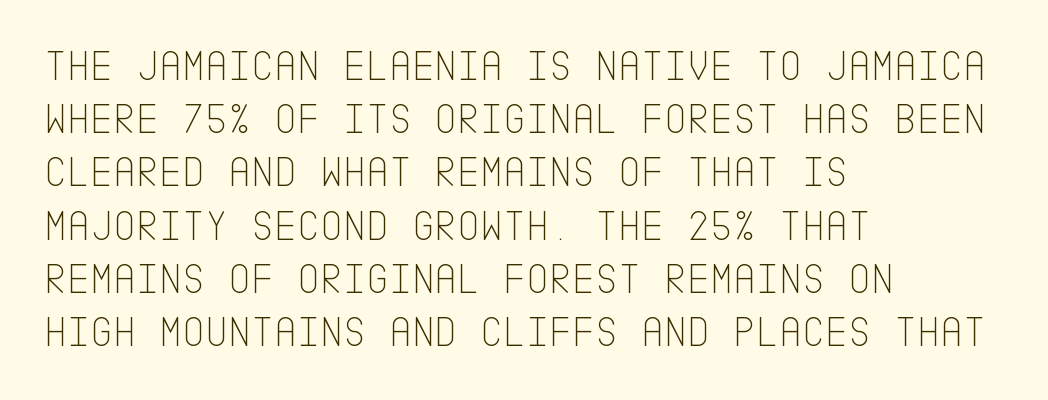
The image shows 44 px thin, condensed sans-serif type, upright; set left-aligned, line spacing 1.21x, normal letter spacing, not underlined; low stroke contrast and a large x-height.
